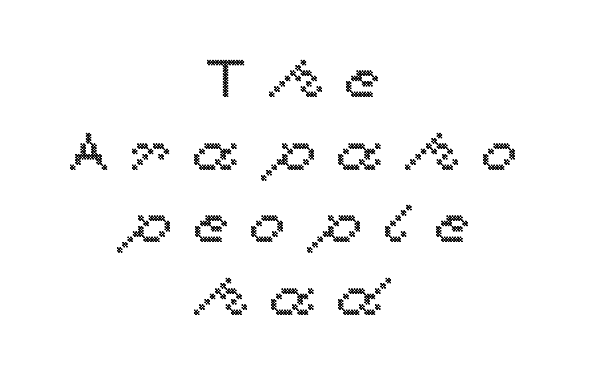
The image shows 53 px wide type; set centered, normal line spacing (1.37x), unusually wide letter spacing (+0.39 em), not underlined; a medium x-height.
